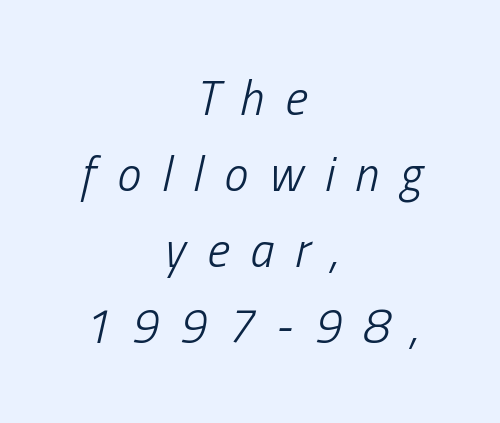
The image shows 48 px light, condensed type, italic (leaning right); set centered, normal line spacing (1.58x), unusually wide letter spacing (+0.44 em), not underlined; low stroke contrast and a medium x-height.
